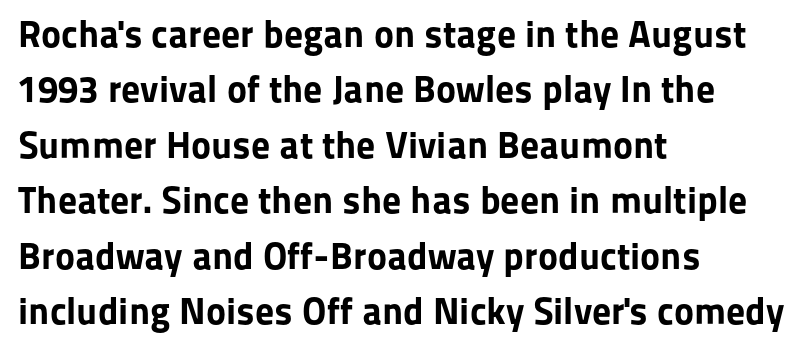
The image shows 38 px bold sans-serif type, upright; set left-aligned, normal line spacing (1.46x), normal letter spacing, not underlined; low stroke contrast and a medium x-height.
